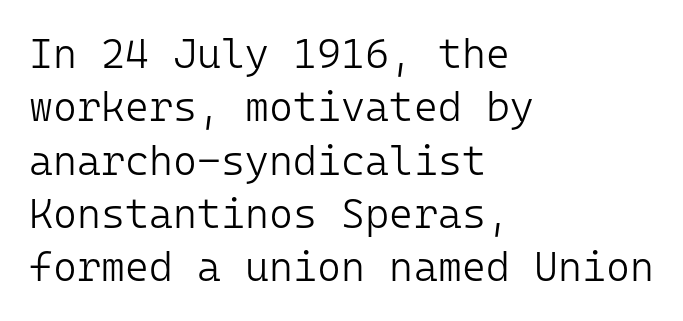
Q: Is the text bold? A: No.
Q: Is the text italic (slanted)? A: No, it is upright.
Q: Is the typeface a serif or a sans-serif typeface? A: Sans-serif.
Q: Is the text underlined? A: No.
Q: How is the paragraph aligned? A: Left-aligned.
Q: Is the spacing between letters normal or unusually wide? A: Normal.
Q: Is the spacing between lines tight, normal or loose? A: Normal.
Q: Width (condensed, normal, or wide)? A: Normal.
Q: Stroke contrast? A: Low.
Q: x-height? A: Medium.
Q: Monospaced? A: Yes.
